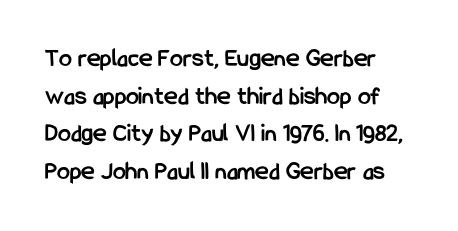
Q: Is the text bold? A: Yes.
Q: Is the text italic (slanted)? A: No, it is upright.
Q: Is the text underlined? A: No.
Q: Is the spacing between letters normal or unusually wide? A: Normal.
Q: Is the spacing between lines tight, normal or loose? A: Normal.
